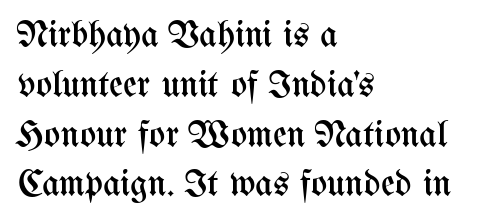
Q: Is the text bold? A: No.
Q: Is the text italic (slanted)? A: No, it is upright.
Q: Is the text underlined? A: No.
Q: How is the paragraph aligned? A: Left-aligned.
Q: Is the spacing between letters normal or unusually wide? A: Normal.
Q: Is the spacing between lines tight, normal or loose? A: Normal.
Q: Width (condensed, normal, or wide)? A: Condensed.
Q: Stroke contrast? A: Medium.
Q: x-height? A: Medium.
Q: Monospaced? A: No.
